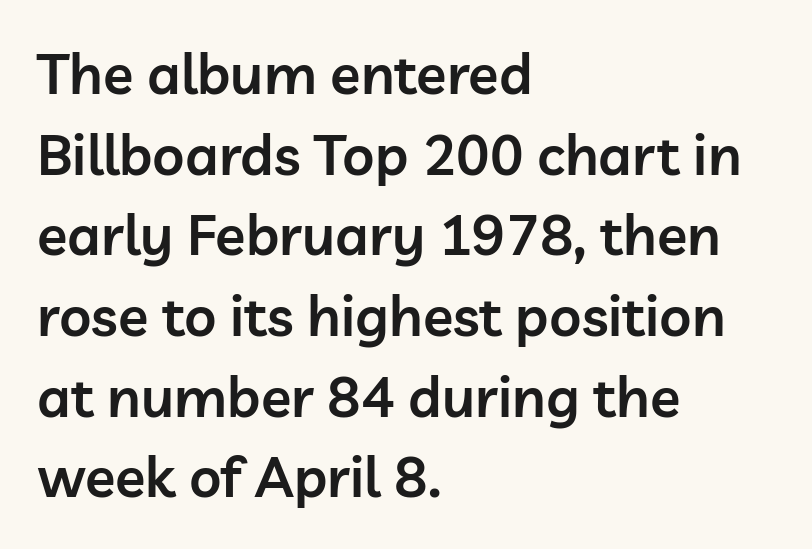
{"serif": "no", "italic": "no", "bold": "semi", "weight": "semibold", "width": "normal", "stroke_contrast": "low", "x_height": "medium", "monospaced": "no", "underline": "no", "align": "left", "line_spacing": "normal", "line_spacing_ratio": 1.44, "letter_spacing": "normal", "letter_spacing_em": 0.0, "glyph_px": 56}
